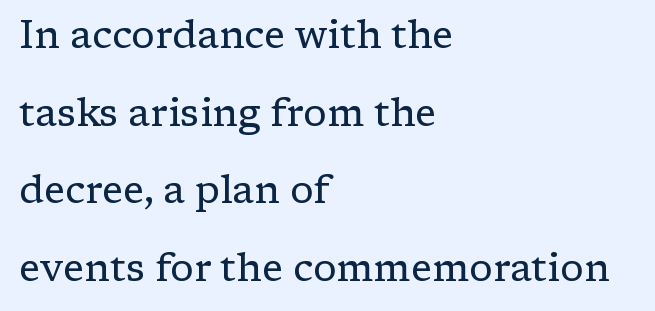
The image shows 39 px regular-weight serif type, upright; set left-aligned, loose line spacing (1.99x), normal letter spacing, not underlined; low stroke contrast and a medium x-height.
